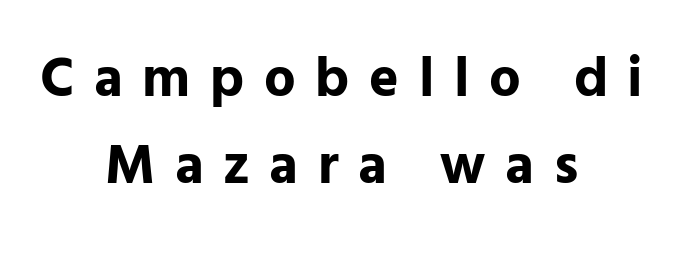
Q: Is the text bold? A: Yes.
Q: Is the text italic (slanted)? A: No, it is upright.
Q: Is the typeface a serif or a sans-serif typeface? A: Sans-serif.
Q: Is the text underlined? A: No.
Q: How is the paragraph aligned? A: Centered.
Q: Is the spacing between letters normal or unusually wide? A: Unusually wide.
Q: Is the spacing between lines tight, normal or loose? A: Normal.
Q: Width (condensed, normal, or wide)? A: Normal.
Q: Stroke contrast? A: Low.
Q: x-height? A: Medium.
Q: Monospaced? A: No.
